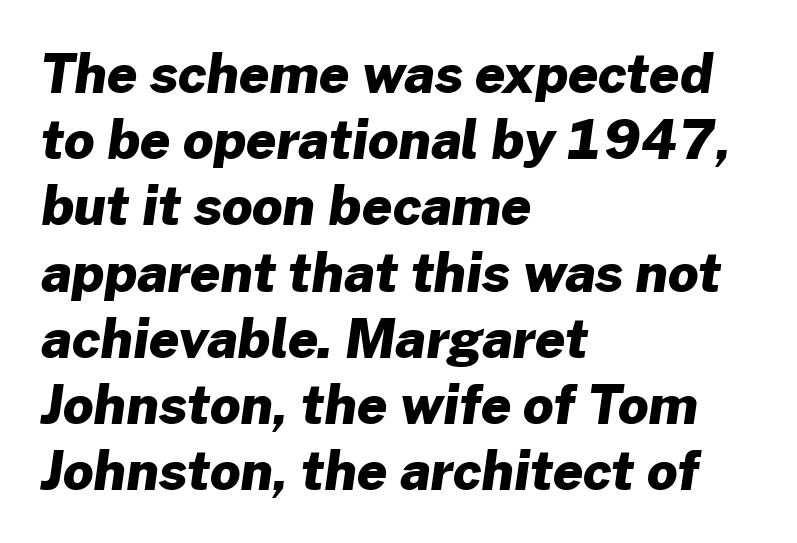
The image shows 53 px heavy sans-serif type; set left-aligned, normal line spacing (1.25x), normal letter spacing, not underlined; low stroke contrast and a medium x-height.
